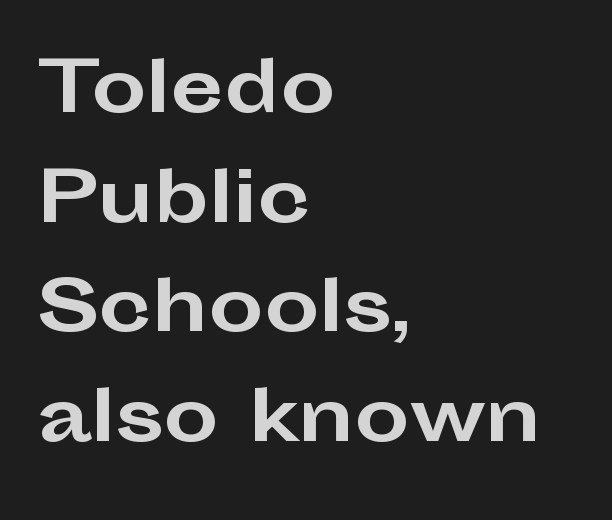
Posture: straight, roman, zero tilt. The letters advance in unequal steps, a hallmark of proportional type. Honestly, the row spacing looks completely unremarkable. The strip under each line holds only bare page. Honestly, the letter spacing is just normal — you wouldn't notice it.
